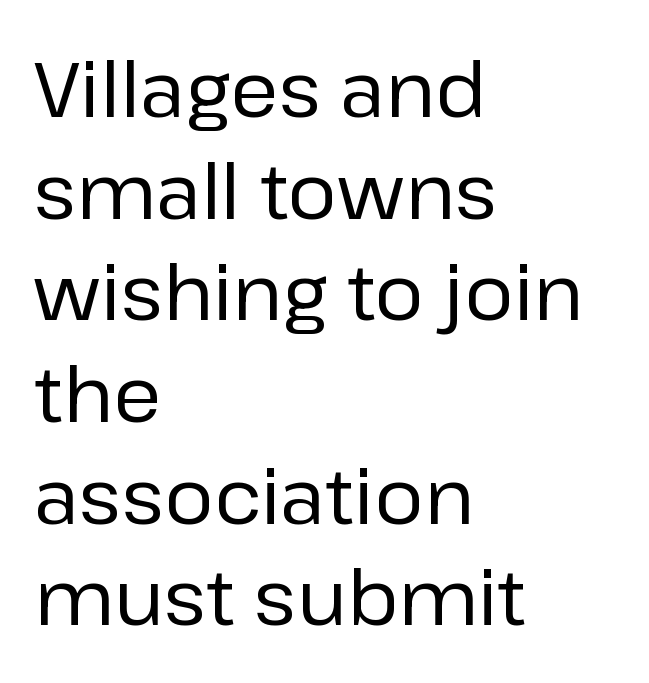
Looks like regular typesetting: each glyph gets only the width it needs. Does the leading feel generous? No, just average. The specimen omits any rule beneath the text block's lines. Notice how the stems are strictly vertical — no italics here. Is the letter spacing exaggerated? No — it looks like the ordinary default. Where is the straight margin? On the left.
